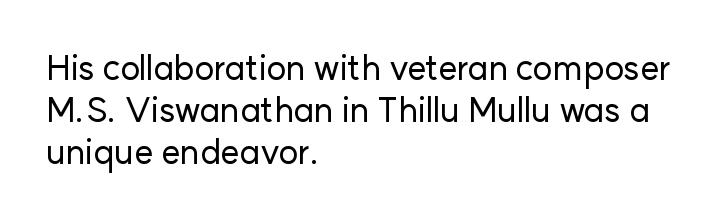
The image shows 34 px sans-serif type, upright; set left-aligned, line spacing 1.23x, normal letter spacing, not underlined; low stroke contrast and a medium x-height.
